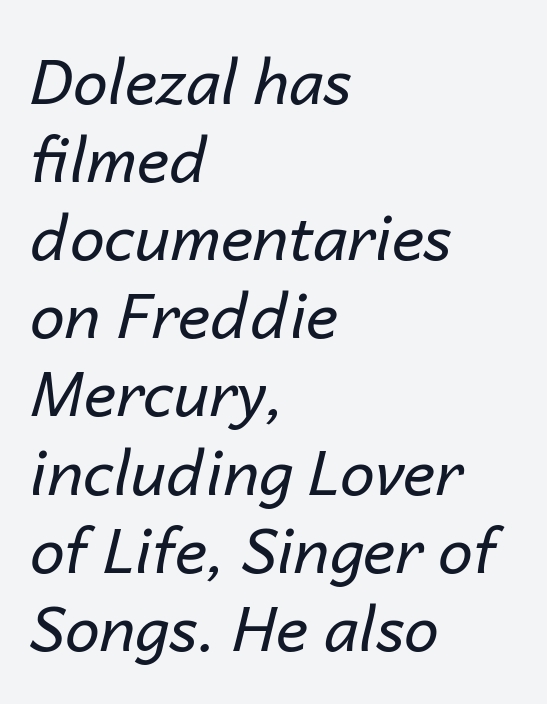
These lines are set flush left with a ragged right edge. No extra tracking has been applied to these lines. Glance below the letters and you will spot only blank space. Yep, that's italic — everything's leaning. Do the characters align in a grid? No, the font is proportional.
